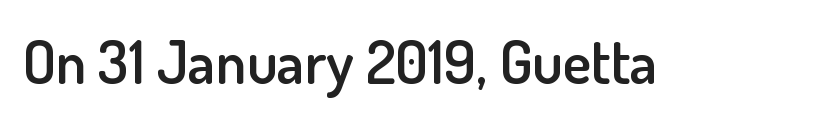
The image shows 60 px semibold sans-serif type, upright; set normal letter spacing, not underlined; low stroke contrast and a small x-height.
